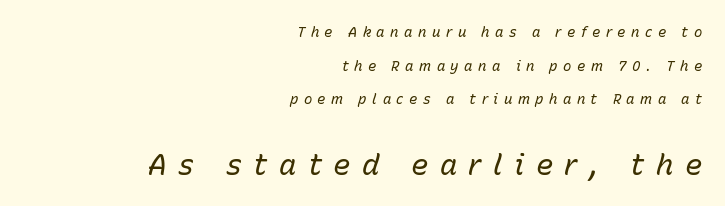
The image shows 29 px regular-weight type, italic (leaning right); set right-aligned, loose line spacing (2.4x), unusually wide letter spacing (+0.39 em), not underlined; the second (bottom) block is 2.07x larger; low stroke contrast and a medium x-height.
